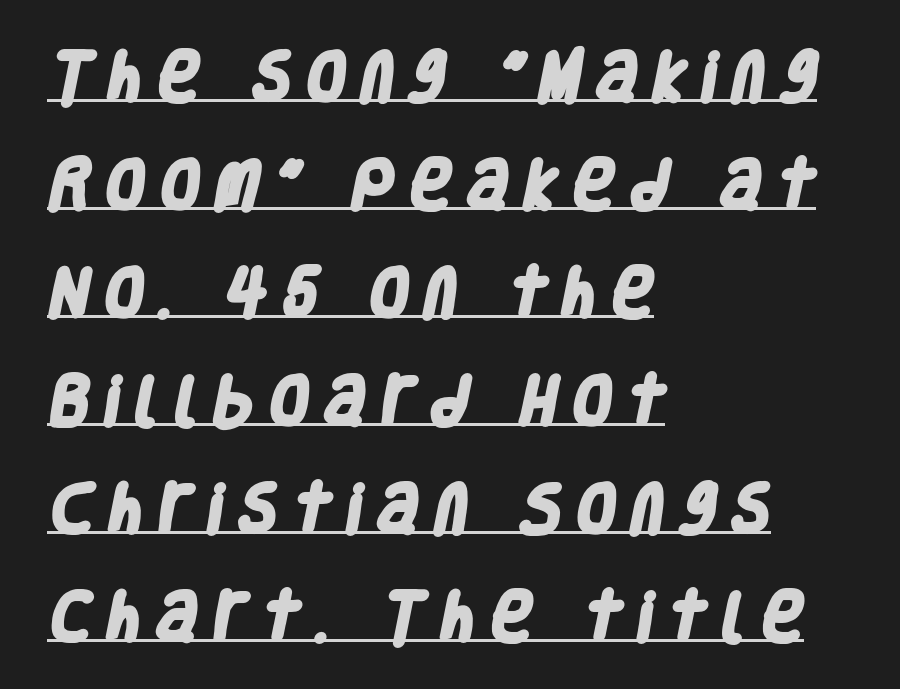
The image shows 54 px heavy, condensed sans-serif type; set left-aligned, loose line spacing (2.0x), unusually wide letter spacing (+0.23 em), underlined; low stroke contrast and a large x-height.
